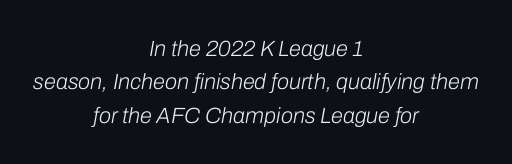
The image shows 22 px text type, italic (leaning right); set centered, normal line spacing (1.52x), normal letter spacing, not underlined.
